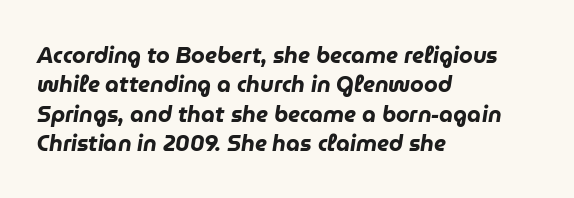
Q: Is the text bold? A: Yes.
Q: Is the text italic (slanted)? A: Yes, it leans right by about 9 degrees.
Q: Is the text underlined? A: No.
Q: How is the paragraph aligned? A: Left-aligned.
Q: Is the spacing between letters normal or unusually wide? A: Normal.
Q: Is the spacing between lines tight, normal or loose? A: Normal.
